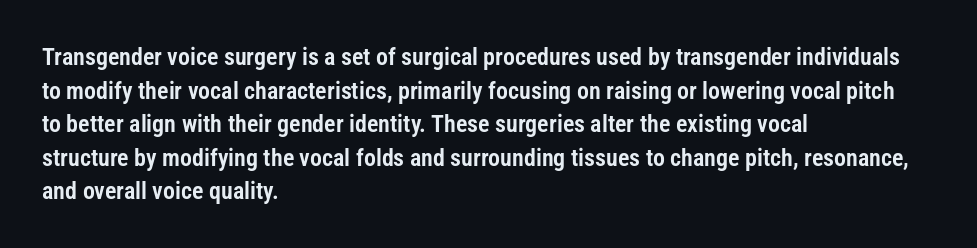
{"italic": "no", "underline": "no", "align": "left", "line_spacing": "normal", "line_spacing_ratio": 1.4, "letter_spacing": "normal", "letter_spacing_em": 0.0, "glyph_px": 24}
